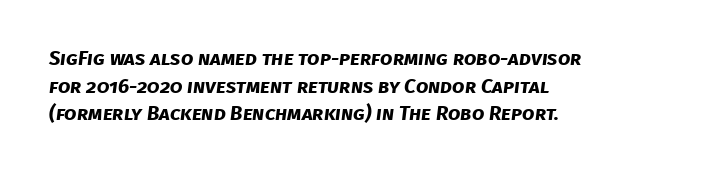
Caption: bold face, heavy strokes. The space directly below the letters is spotless. Letter spacing: default. The text block is weighted toward the left margin, trailing off unevenly rightward. The lines sit at an ordinary, default distance from one another.
